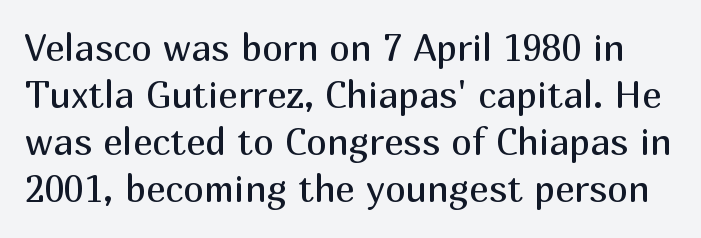
{"serif": "no", "italic": "no", "bold": "no", "weight": "regular", "width": "normal", "stroke_contrast": "medium", "x_height": "medium", "monospaced": "no", "underline": "no", "line_spacing": "normal", "line_spacing_ratio": 1.27, "letter_spacing": "normal", "letter_spacing_em": 0.0, "glyph_px": 37}
